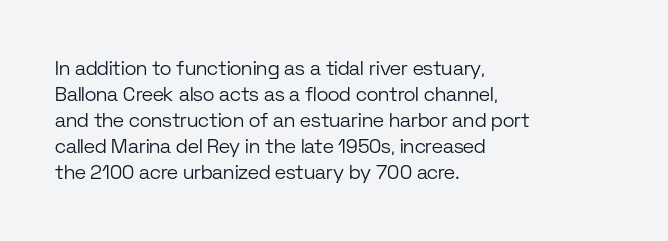
Where is the straight margin? On the left. This sample keeps an unexceptional amount of space between lines. The typesetting does not lean heavy: it is not bold. The gaps between neighbouring characters are ordinary and unremarkable. A clean baseline with only descenders dipping below it.
